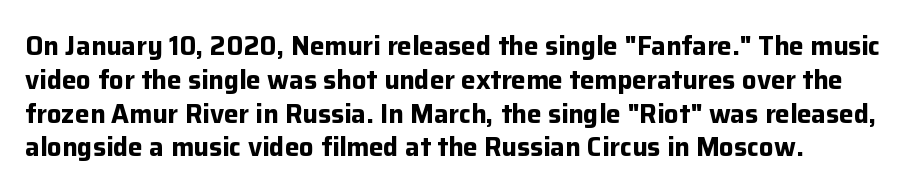
{"italic": "no", "bold": "yes", "underline": "no", "line_spacing": "normal", "line_spacing_ratio": 1.3, "letter_spacing": "normal", "letter_spacing_em": 0.0, "glyph_px": 26}
